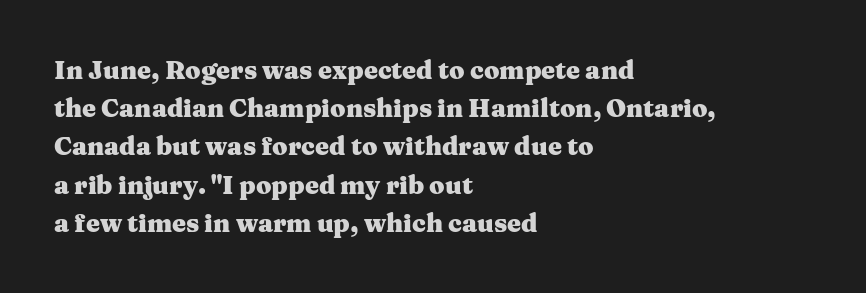
Q: Is the text bold? A: Yes.
Q: Is the text italic (slanted)? A: No, it is upright.
Q: Is the text underlined? A: No.
Q: How is the paragraph aligned? A: Left-aligned.
Q: Is the spacing between letters normal or unusually wide? A: Normal.
Q: Is the spacing between lines tight, normal or loose? A: Normal.
